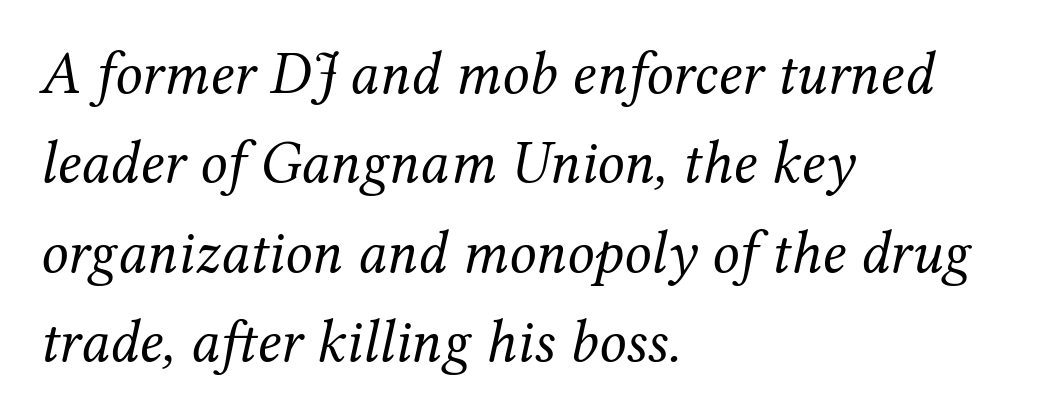
{"serif": "yes", "italic": "yes", "lean": "right", "slant_degrees": 12, "bold": "no", "weight": "regular", "width": "normal", "stroke_contrast": "medium", "x_height": "medium", "monospaced": "no", "underline": "no", "align": "left", "line_spacing": "normal", "line_spacing_ratio": 1.49, "letter_spacing": "normal", "letter_spacing_em": 0.0, "glyph_px": 60}
